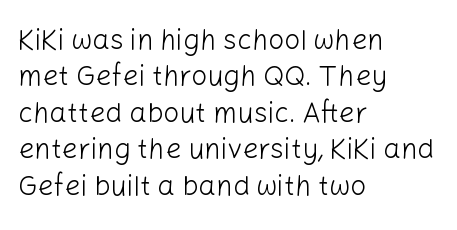
Q: Is the text bold? A: No.
Q: Is the text italic (slanted)? A: No, it is upright.
Q: Is the typeface a serif or a sans-serif typeface? A: Sans-serif.
Q: Is the text underlined? A: No.
Q: How is the paragraph aligned? A: Left-aligned.
Q: Is the spacing between letters normal or unusually wide? A: Normal.
Q: Is the spacing between lines tight, normal or loose? A: Normal.
Q: Width (condensed, normal, or wide)? A: Normal.
Q: Stroke contrast? A: Low.
Q: x-height? A: Medium.
Q: Monospaced? A: No.
